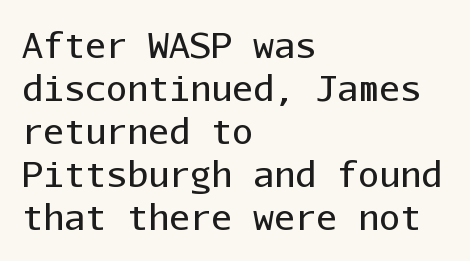
{"serif": "no", "italic": "no", "bold": "no", "weight": "regular", "width": "normal", "stroke_contrast": "low", "x_height": "medium", "monospaced": "yes", "underline": "no", "align": "left", "line_spacing_ratio": 1.23, "letter_spacing": "normal", "letter_spacing_em": 0.0, "glyph_px": 35}
